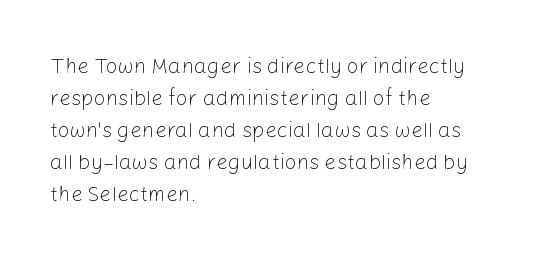
The image shows 21 px text type, upright; set left-aligned, normal line spacing (1.52x), normal letter spacing, not underlined.
